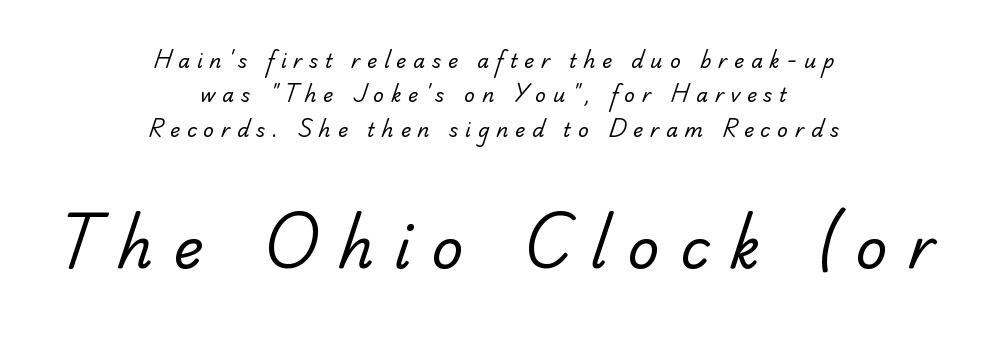
The image shows 56 px regular-weight serif type; set centered, line spacing 1.81x, unusually wide letter spacing (+0.36 em), not underlined; the second (bottom) block is 2.95x larger; low stroke contrast and a small x-height.
